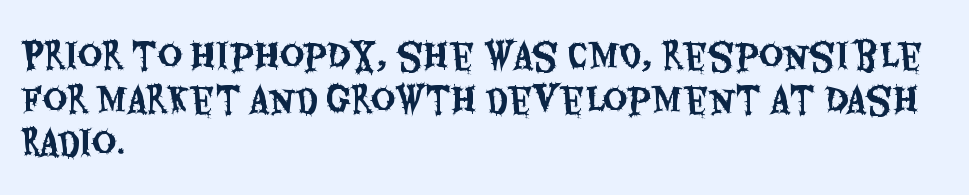
The image shows 34 px condensed sans-serif type, upright; set left-aligned, normal line spacing (1.28x), normal letter spacing, not underlined; medium stroke contrast and a large x-height.
